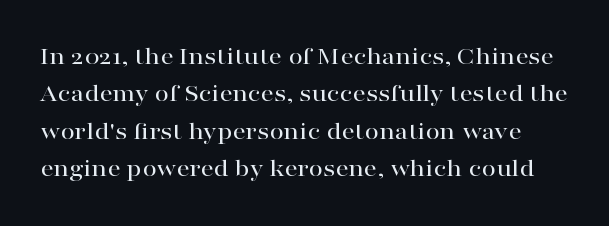
{"italic": "no", "underline": "no", "line_spacing": "normal", "line_spacing_ratio": 1.44, "letter_spacing": "normal", "letter_spacing_em": 0.0, "glyph_px": 26}
